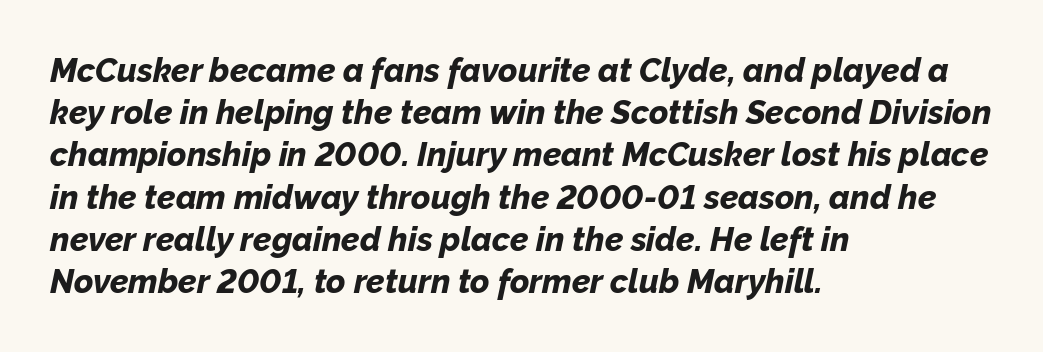
The image shows 33 px bold type, italic (leaning right); set left-aligned, normal line spacing (1.28x), normal letter spacing, not underlined; low stroke contrast and a medium x-height.
